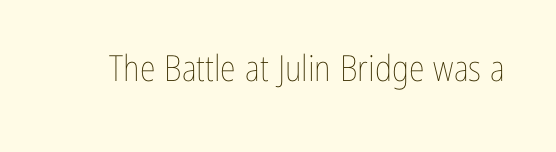
The image shows 36 px thin, condensed type, upright; set normal letter spacing, not underlined; low stroke contrast and a medium x-height.
